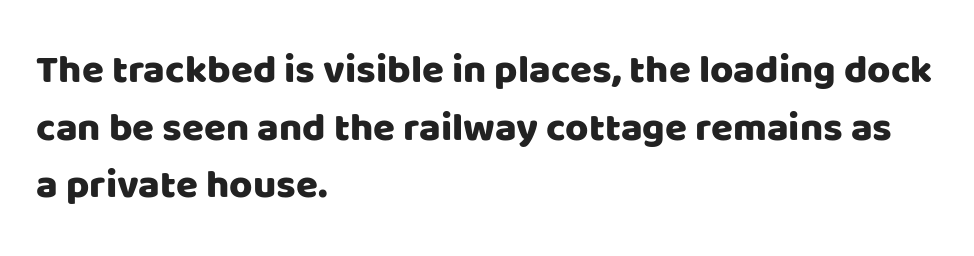
Q: Is the text italic (slanted)? A: No, it is upright.
Q: Is the typeface a serif or a sans-serif typeface? A: Sans-serif.
Q: Is the text underlined? A: No.
Q: How is the paragraph aligned? A: Left-aligned.
Q: Is the spacing between letters normal or unusually wide? A: Normal.
Q: Is the spacing between lines tight, normal or loose? A: Normal.
Q: Width (condensed, normal, or wide)? A: Normal.
Q: Stroke contrast? A: Low.
Q: x-height? A: Large.
Q: Monospaced? A: No.
